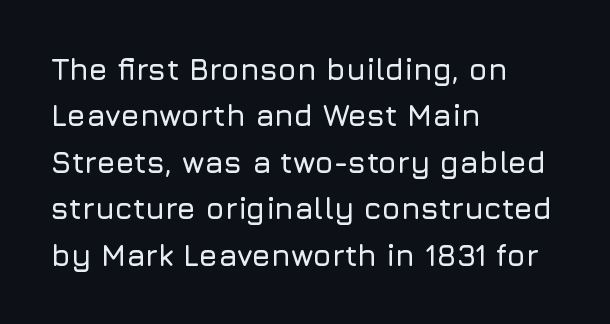
{"serif": "no", "italic": "no", "width": "normal", "stroke_contrast": "low", "x_height": "medium", "monospaced": "no", "underline": "no", "align": "left", "line_spacing": "normal", "line_spacing_ratio": 1.55, "letter_spacing": "normal", "letter_spacing_em": 0.0, "glyph_px": 30}
